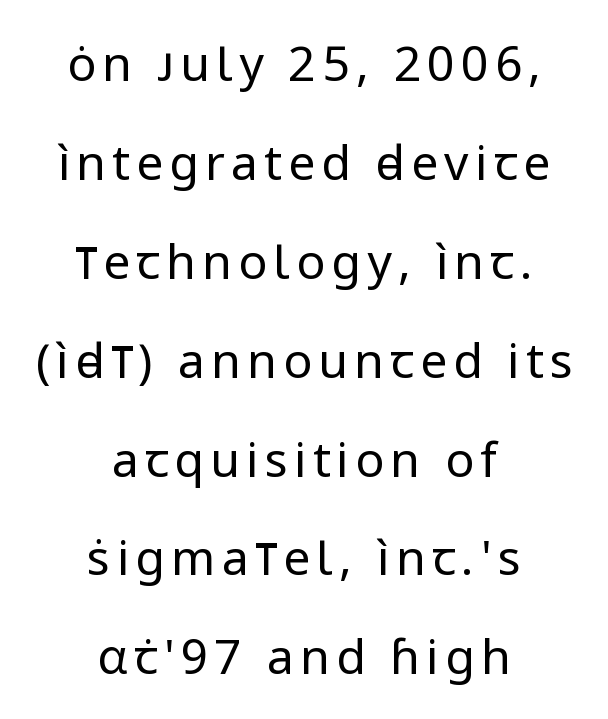
Underline: absent. A centered setting, common on invitations and titles, is used for this passage. Each letter keeps its own natural width here, so spacing adapts to shape. The face used here is a sans, in the tradition of grotesques and geometrics. No italicization has been applied; the sample stays upright.
